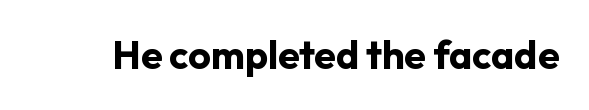
The face used here is rendered with its standard letterfit. Only glyphs here, with clear space below each row. Is this a fixed-width face? No — the glyphs have proportional, varying widths. Ordinary non-slanted type is in use. Thick stems and heavy bowls — unmistakably bold. The type family on display is of the sans-serif kind.
